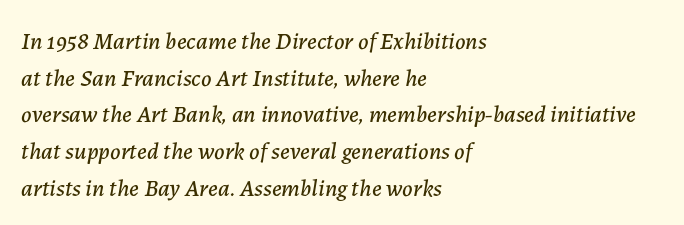
Regular leading. The glyphs look as if they've been sheared to an angle. Words appear dense and cohesive because spacing is normal. The area under the type is left untouched.
